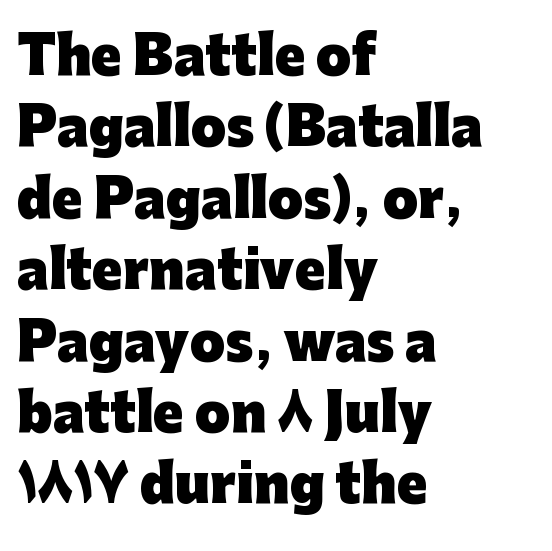
Q: Is the text bold? A: Yes.
Q: Is the text italic (slanted)? A: No, it is upright.
Q: Is the typeface a serif or a sans-serif typeface? A: Sans-serif.
Q: Is the text underlined? A: No.
Q: How is the paragraph aligned? A: Left-aligned.
Q: Is the spacing between letters normal or unusually wide? A: Normal.
Q: Is the spacing between lines tight, normal or loose? A: Normal.
Q: Width (condensed, normal, or wide)? A: Normal.
Q: Stroke contrast? A: Low.
Q: x-height? A: Medium.
Q: Monospaced? A: No.
